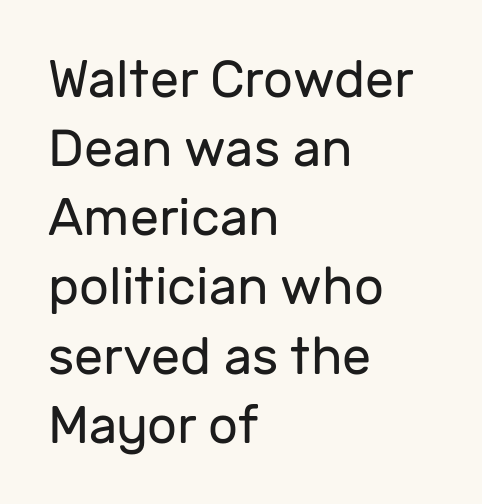
Q: Is the text bold? A: No.
Q: Is the text italic (slanted)? A: No, it is upright.
Q: Is the typeface a serif or a sans-serif typeface? A: Sans-serif.
Q: Is the text underlined? A: No.
Q: How is the paragraph aligned? A: Left-aligned.
Q: Is the spacing between letters normal or unusually wide? A: Normal.
Q: Is the spacing between lines tight, normal or loose? A: Normal.
Q: Width (condensed, normal, or wide)? A: Normal.
Q: Stroke contrast? A: Low.
Q: x-height? A: Medium.
Q: Monospaced? A: No.
